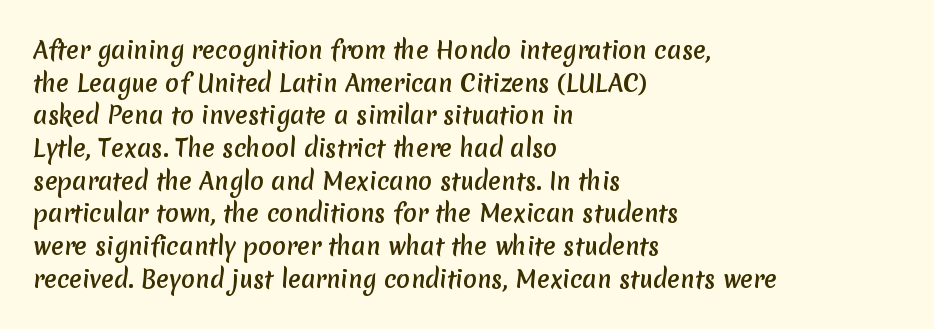
{"underline": "no", "align": "left", "line_spacing": "normal", "line_spacing_ratio": 1.42, "letter_spacing": "normal", "letter_spacing_em": 0.0, "glyph_px": 23}
